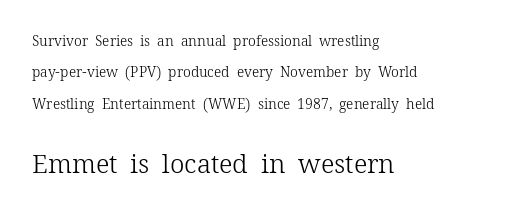
{"italic": "no", "bold": "no", "underline": "no", "align": "left", "line_spacing": "loose", "line_spacing_ratio": 2.24, "letter_spacing": "normal", "letter_spacing_em": 0.0, "larger_block": "second", "size_ratio": 1.86, "glyph_px": 26}
